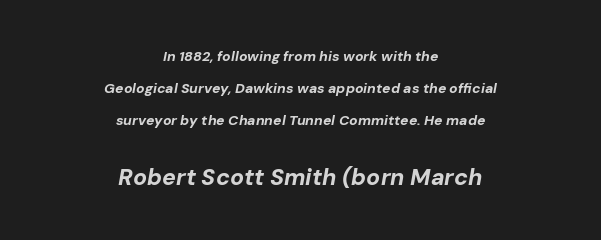
Q: Is the text bold? A: Yes.
Q: Is the text italic (slanted)? A: Yes, it leans right by about 10 degrees.
Q: Is the text underlined? A: No.
Q: How is the paragraph aligned? A: Centered.
Q: Is the spacing between letters normal or unusually wide? A: Normal.
Q: Is the spacing between lines tight, normal or loose? A: Loose.
Q: Which block of text is set in a larger size, the first (top) or the second (bottom)? A: The second (bottom) one.
